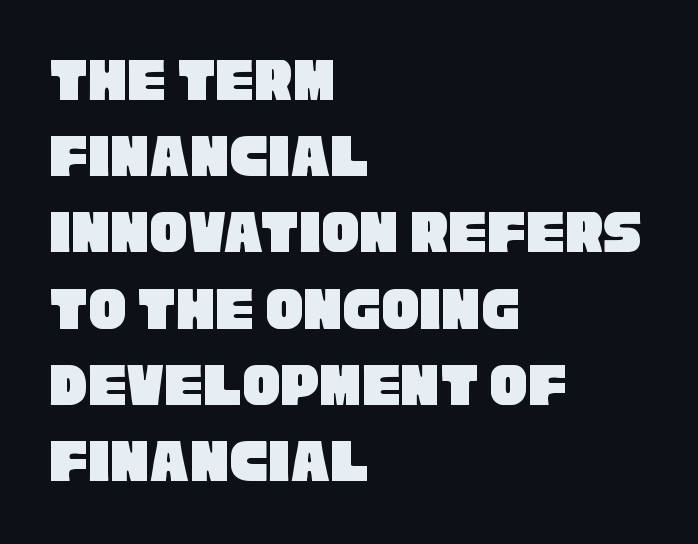
The image shows 63 px condensed sans-serif type; set left-aligned, line spacing 1.21x, normal letter spacing, not underlined; low stroke contrast and a large x-height.
